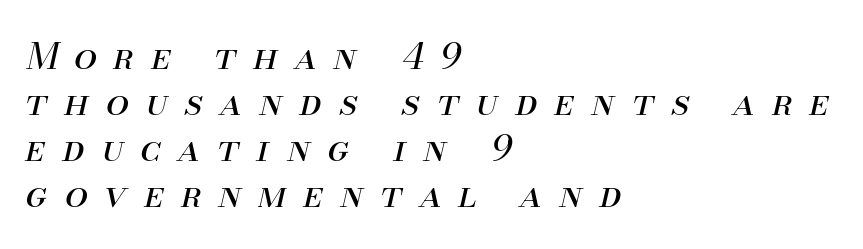
The image shows 37 px regular-weight type, italic (leaning right); set left-aligned, line spacing 1.24x, unusually wide letter spacing (+0.46 em), not underlined; medium stroke contrast and a small x-height.
